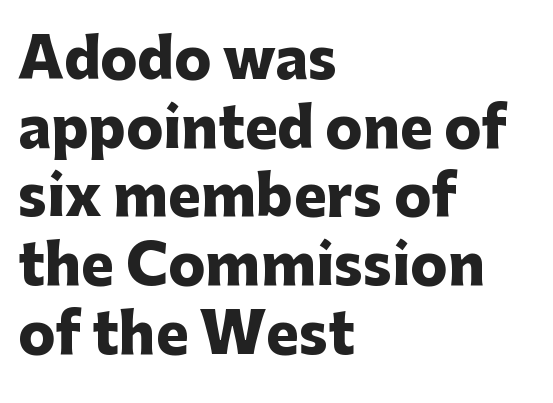
I'd call this a sans setting — the letters go barefoot. These lines are set flush left with a ragged right edge. Heft: maximum for text — a bold. What's the leading like? Ordinary, nothing unusual. This rendering features lettering with no underline.
